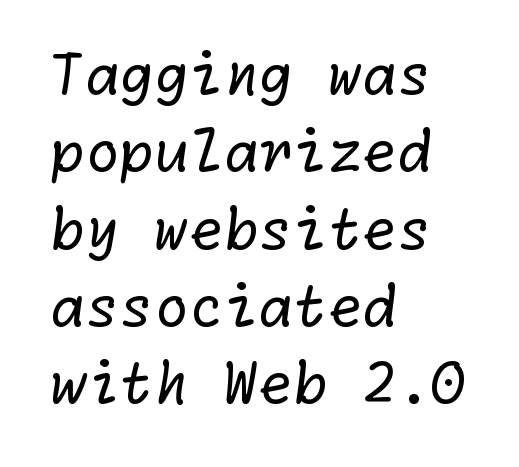
Serif or sans? Sans — the stroke terminals are bare. Stems and bowls with no extra thickness — not bold. Vertically, the passage feels balanced, rows spaced as you'd expect. Is the letter spacing exaggerated? No — it looks like the ordinary default.
